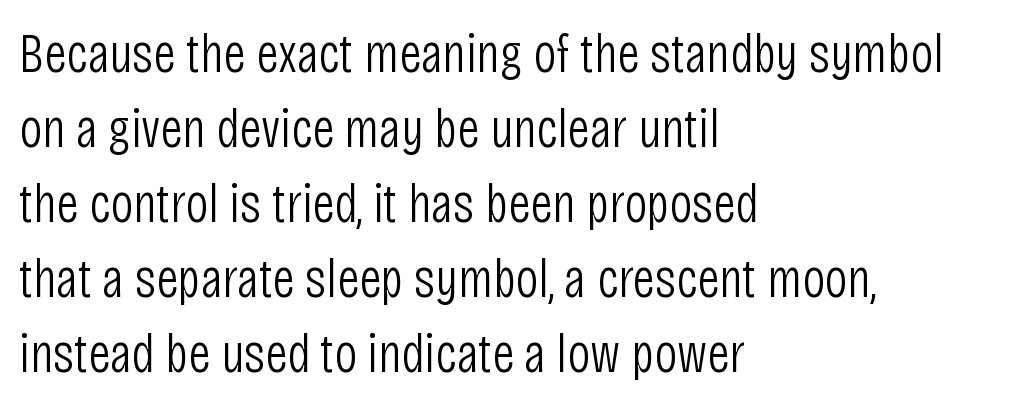
{"serif": "no", "italic": "no", "bold": "no", "weight": "light", "width": "condensed", "stroke_contrast": "low", "x_height": "large", "monospaced": "no", "underline": "no", "align": "left", "line_spacing": "normal", "line_spacing_ratio": 1.34, "letter_spacing": "normal", "letter_spacing_em": 0.0, "glyph_px": 56}
